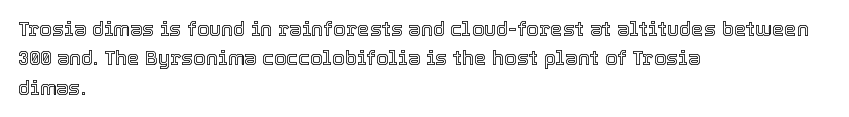
Notice how the passage keeps a crisp vertical edge on the left only. The space directly below the letters is spotless. The designer left line spacing at the default. Honestly, the letter spacing is just normal — you wouldn't notice it. Posture: vertical.
